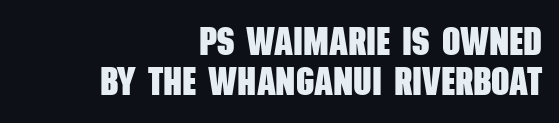
Q: Is the text bold? A: Yes.
Q: Is the typeface a serif or a sans-serif typeface? A: Sans-serif.
Q: Is the text underlined? A: No.
Q: How is the paragraph aligned? A: Right-aligned.
Q: Is the spacing between letters normal or unusually wide? A: Normal.
Q: Is the spacing between lines tight, normal or loose? A: Tight.
Q: Width (condensed, normal, or wide)? A: Condensed.
Q: Stroke contrast? A: Low.
Q: x-height? A: Large.
Q: Monospaced? A: No.
